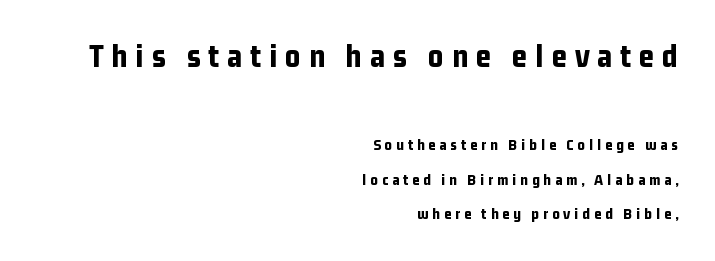
Inter-character spacing is expanded well beyond the font's built-in metrics. Spacing verdict: proportional, widths tailored to each character. A typesetter would label this face a sans. The initial chunk of copy outweighs the following chunk in type size.
